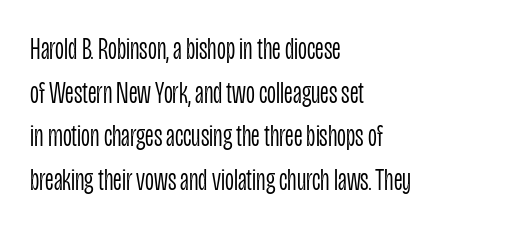
Typeset ragged right — the left edge is the straight one. Evenly set lines give the paragraph a standard silhouette. The foot of each line stays bare and open. No letter is thick-stroked: the sample isn't bold. Spacing verdict: proportional, widths tailored to each character.
